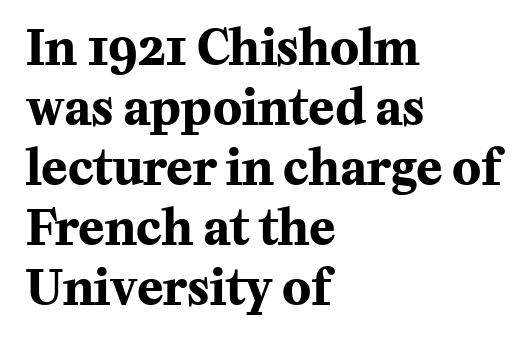
The image shows 48 px bold serif type, upright; set left-aligned, normal line spacing (1.25x), normal letter spacing, not underlined; medium stroke contrast and a medium x-height.
